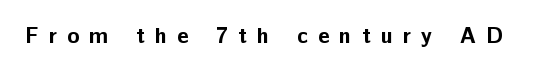
Q: Is the text bold? A: Yes.
Q: Is the text italic (slanted)? A: No, it is upright.
Q: Is the text underlined? A: No.
Q: Is the spacing between letters normal or unusually wide? A: Unusually wide.
